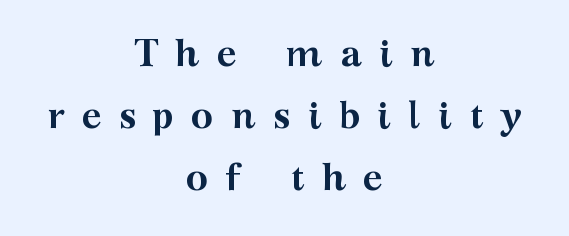
{"serif": "yes", "italic": "no", "bold": "yes", "weight": "semibold", "width": "wide", "stroke_contrast": "medium", "x_height": "medium", "monospaced": "no", "underline": "no", "align": "center", "line_spacing": "normal", "line_spacing_ratio": 1.63, "letter_spacing": "wide", "letter_spacing_em": 0.45, "glyph_px": 38}
